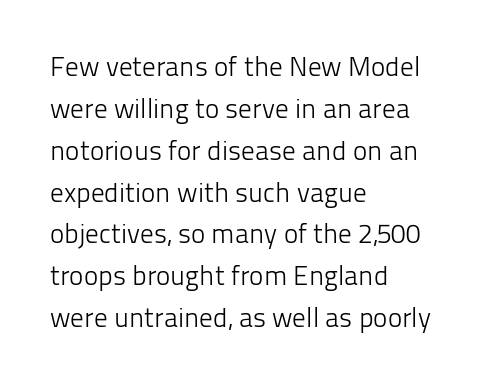
The image shows 27 px text type, upright; set left-aligned, normal line spacing (1.55x), normal letter spacing, not underlined.
